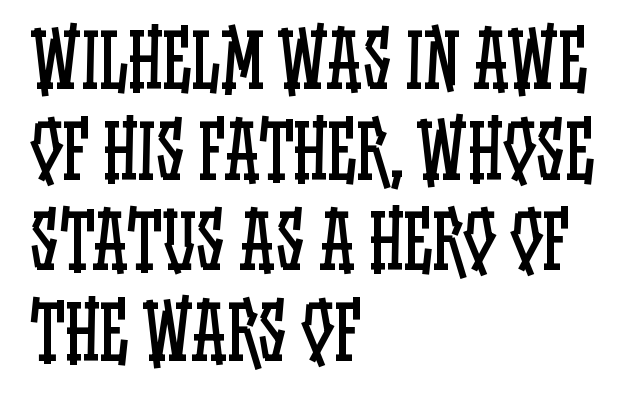
Q: Is the text bold? A: No.
Q: Is the text italic (slanted)? A: No, it is upright.
Q: Is the text underlined? A: No.
Q: How is the paragraph aligned? A: Left-aligned.
Q: Is the spacing between letters normal or unusually wide? A: Normal.
Q: Width (condensed, normal, or wide)? A: Condensed.
Q: Stroke contrast? A: Low.
Q: x-height? A: Large.
Q: Monospaced? A: No.
